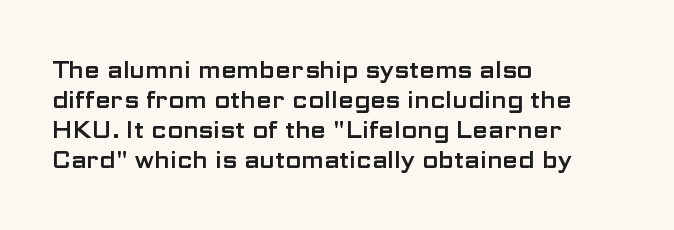
Q: Is the text italic (slanted)? A: No, it is upright.
Q: Is the text underlined? A: No.
Q: How is the paragraph aligned? A: Left-aligned.
Q: Is the spacing between letters normal or unusually wide? A: Normal.
Q: Is the spacing between lines tight, normal or loose? A: Normal.
